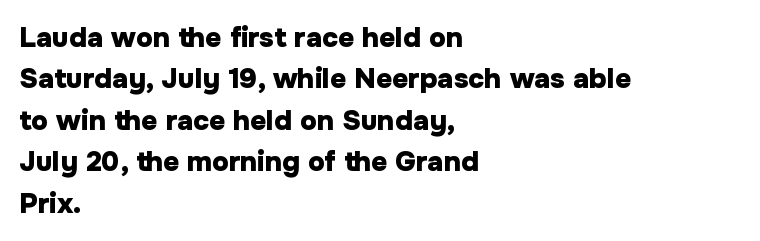
Each row of text sits above clean, open space. Alignment: flush left. Reading down the column, the eye jumps a familiar distance to each next line. Weight check: bold — yes, fully. Typographically, this falls in the sans-serif category.
